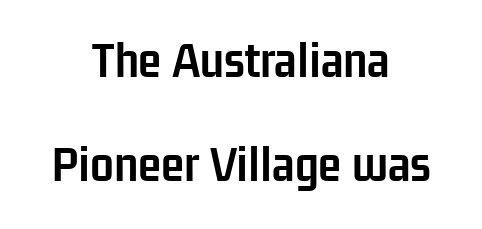
The image shows 53 px semibold, condensed sans-serif type, upright; set centered, loose line spacing (1.96x), normal letter spacing, not underlined; low stroke contrast and a medium x-height.
